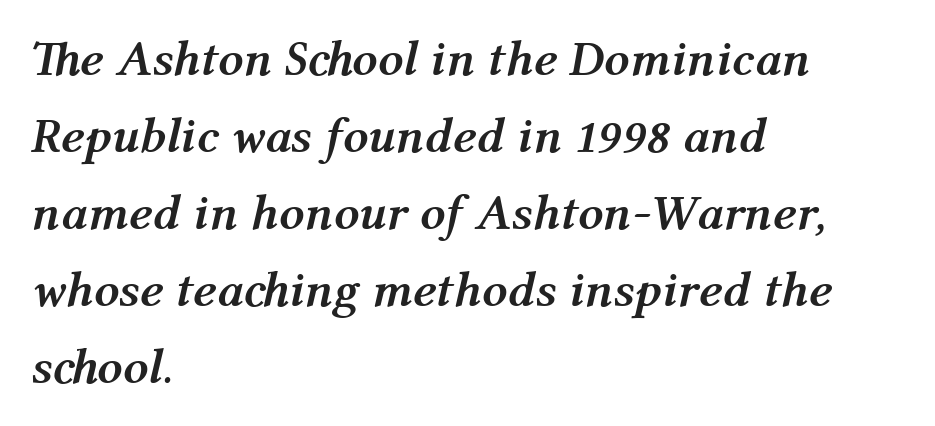
{"italic": "yes", "lean": "right", "slant_degrees": 12, "bold": "yes", "weight": "semibold", "width": "normal", "stroke_contrast": "medium", "x_height": "medium", "monospaced": "no", "underline": "no", "align": "left", "line_spacing": "normal", "line_spacing_ratio": 1.54, "letter_spacing": "normal", "letter_spacing_em": 0.0, "glyph_px": 50}
